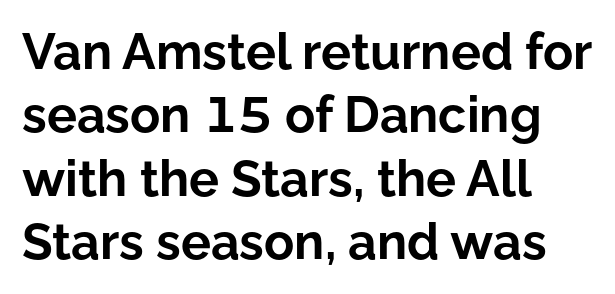
If you drew a ruler down the left edge, every line would touch it. Nothing unusual about the tracking: characters are spaced as the font intends. In terms of leading, this rendering sits right in the middle. Typographic density is high because the face is bold. Underline: absent. Does the type have serifs? No, each stem ends abruptly.
